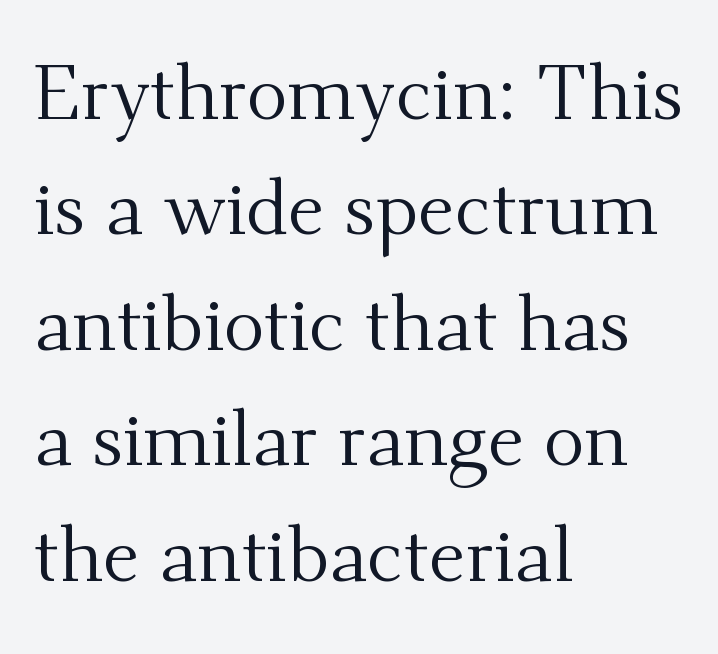
The image shows 77 px regular-weight serif type, upright; set left-aligned, normal line spacing (1.5x), normal letter spacing, not underlined; medium stroke contrast and a small x-height.
